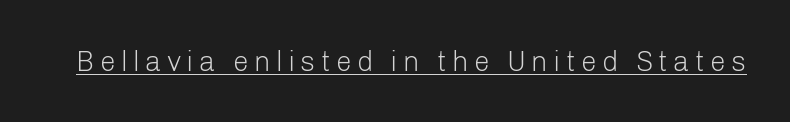
The image shows 28 px light sans-serif type, upright; set underlined; low stroke contrast and a medium x-height.
